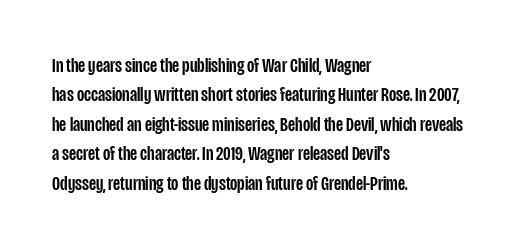
Q: Is the text italic (slanted)? A: No, it is upright.
Q: Is the text underlined? A: No.
Q: How is the paragraph aligned? A: Left-aligned.
Q: Is the spacing between letters normal or unusually wide? A: Normal.
Q: Is the spacing between lines tight, normal or loose? A: Normal.
